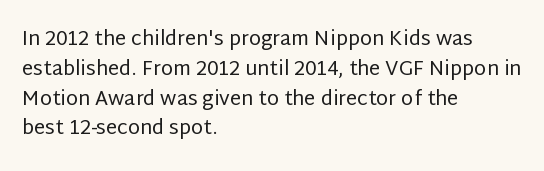
{"italic": "no", "bold": "no", "underline": "no", "align": "left", "line_spacing": "normal", "line_spacing_ratio": 1.49, "letter_spacing": "normal", "letter_spacing_em": 0.0, "glyph_px": 20}
